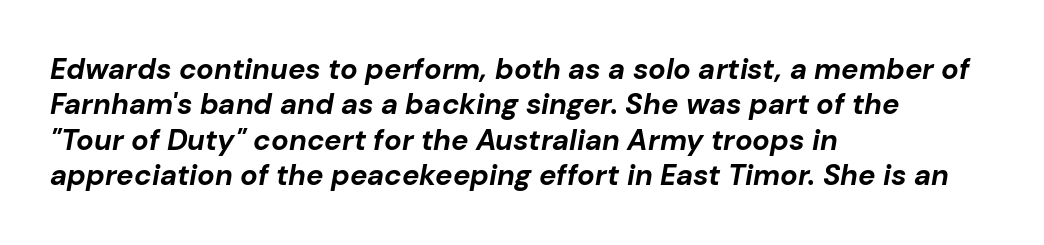
The string is rendered with underlining switched off. This sample is left-justified, so line endings fall wherever the words run out. Nothing unusual about the tracking: characters are spaced as the font intends. Notice how thick the strokes are: this is what a full bold looks like. Emphasis-style slanted type is in use. The letters advance in unequal steps, a hallmark of proportional type.
